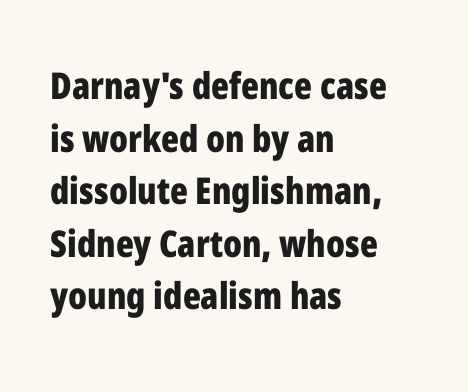
Q: Is the text bold? A: Yes.
Q: Is the text italic (slanted)? A: No, it is upright.
Q: Is the typeface a serif or a sans-serif typeface? A: Sans-serif.
Q: Is the text underlined? A: No.
Q: How is the paragraph aligned? A: Left-aligned.
Q: Is the spacing between letters normal or unusually wide? A: Normal.
Q: Is the spacing between lines tight, normal or loose? A: Normal.
Q: Width (condensed, normal, or wide)? A: Condensed.
Q: Stroke contrast? A: Low.
Q: x-height? A: Medium.
Q: Monospaced? A: No.
